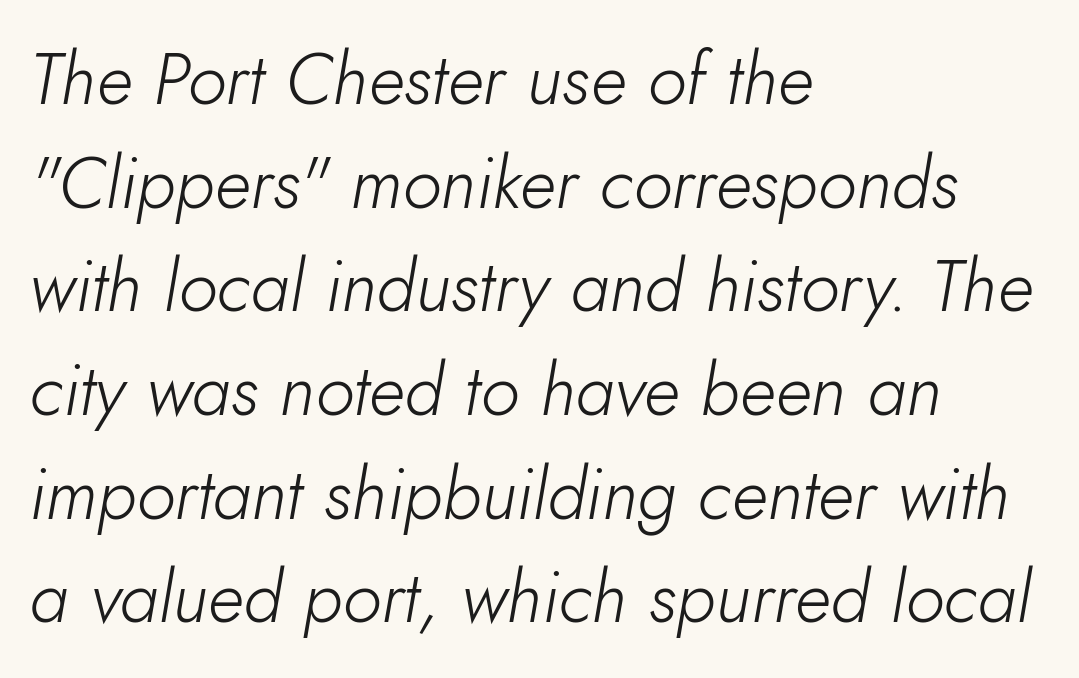
The designer left line spacing at the default. Clear beneath every line of the passage. Note the varied advance widths — an 'i' is clearly narrower than an 'm'. Students, note that the glyphs here touch the page at normal intervals. The face used here has a pronounced slope to its letters. Each stroke keeps to a modest, everyday thickness or less.
